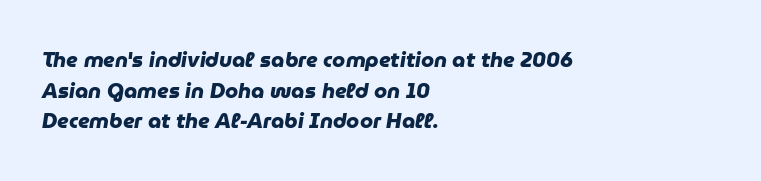
Q: Is the text bold? A: Yes.
Q: Is the text underlined? A: No.
Q: How is the paragraph aligned? A: Left-aligned.
Q: Is the spacing between letters normal or unusually wide? A: Normal.
Q: Is the spacing between lines tight, normal or loose? A: Normal.
